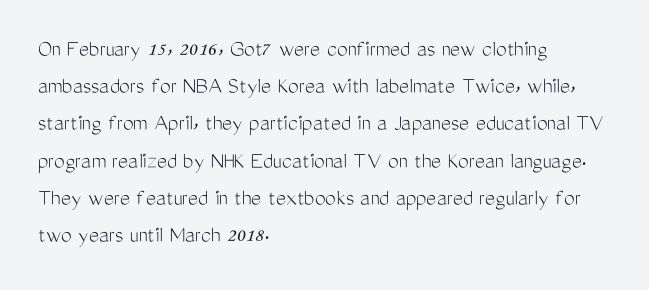
{"italic": "no", "bold": "no", "underline": "no", "align": "left", "line_spacing": "normal", "line_spacing_ratio": 1.55, "letter_spacing": "normal", "letter_spacing_em": 0.0, "glyph_px": 24}
